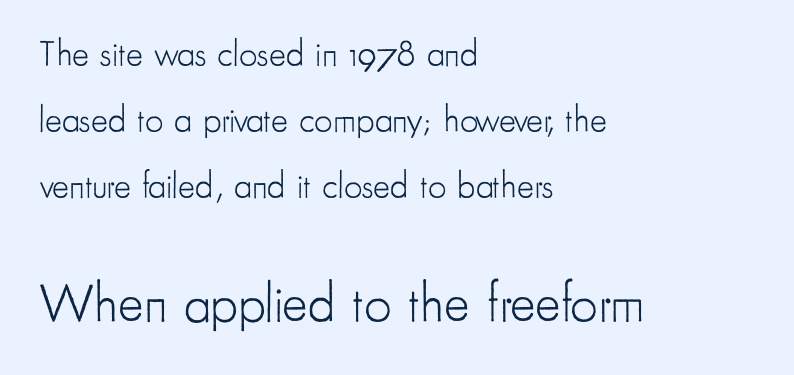
Q: Is the text bold? A: No.
Q: Is the text italic (slanted)? A: No, it is upright.
Q: Is the typeface a serif or a sans-serif typeface? A: Sans-serif.
Q: Is the text underlined? A: No.
Q: How is the paragraph aligned? A: Left-aligned.
Q: Is the spacing between letters normal or unusually wide? A: Normal.
Q: Which block of text is set in a larger size, the first (top) or the second (bottom)? A: The second (bottom) one.
Q: Width (condensed, normal, or wide)? A: Condensed.
Q: Stroke contrast? A: Low.
Q: x-height? A: Small.
Q: Monospaced? A: No.
